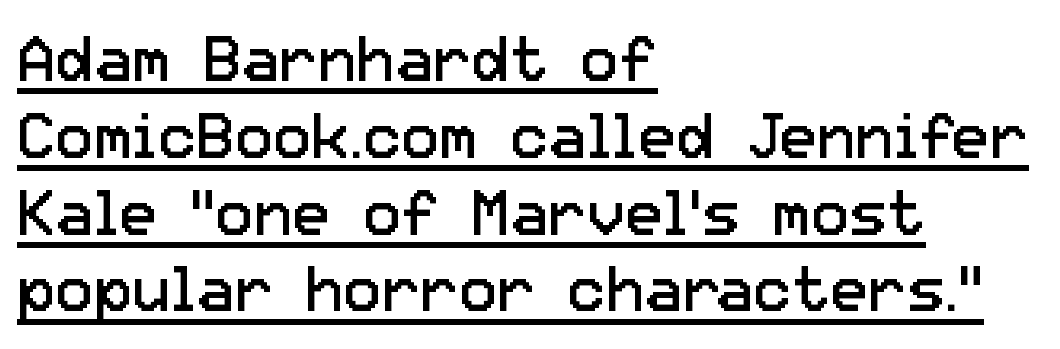
A continuous stroke trails under the words, as in a hyperlink. Proportional: the letters do not fall into vertical columns. This is the regular roman posture of the typeface. The letters look calm and open, with moderate or lighter stems. Words appear dense and cohesive because spacing is normal.
